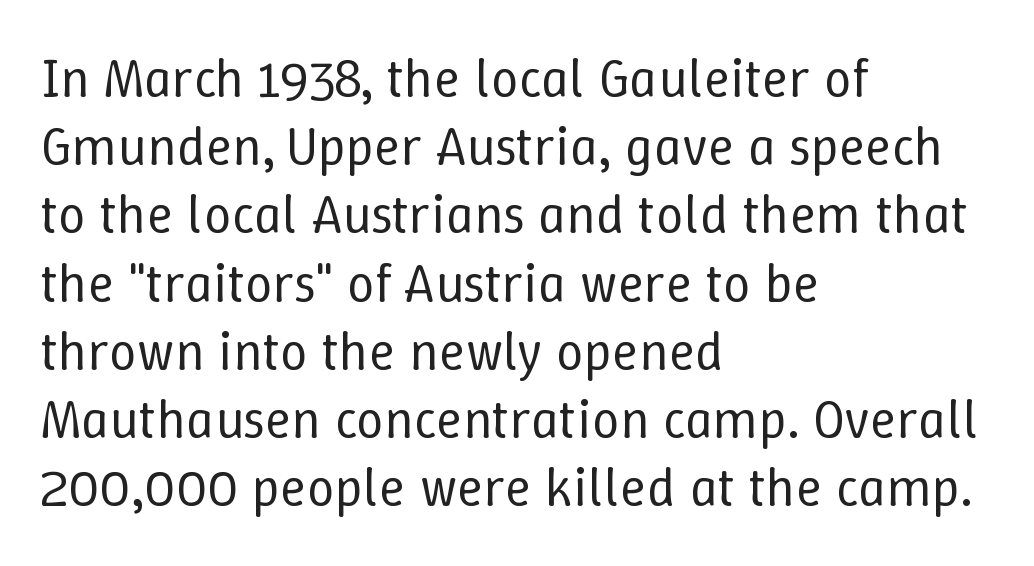
{"italic": "no", "bold": "no", "weight": "regular", "width": "normal", "stroke_contrast": "low", "x_height": "medium", "monospaced": "no", "underline": "no", "align": "left", "line_spacing_ratio": 1.24, "letter_spacing": "normal", "letter_spacing_em": 0.0, "glyph_px": 55}
